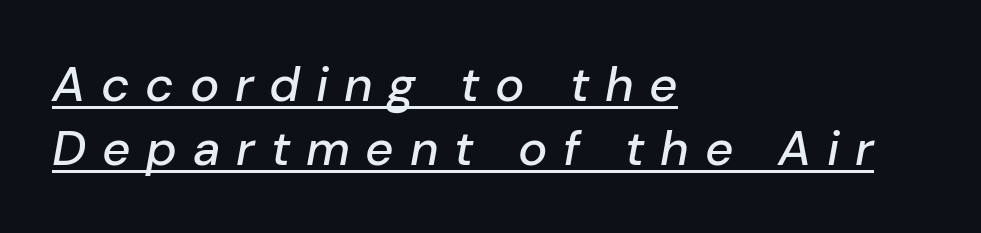
Q: Is the text italic (slanted)? A: Yes, it leans right by about 10 degrees.
Q: Is the text underlined? A: Yes.
Q: How is the paragraph aligned? A: Left-aligned.
Q: Is the spacing between letters normal or unusually wide? A: Unusually wide.
Q: Is the spacing between lines tight, normal or loose? A: Normal.
Q: Width (condensed, normal, or wide)? A: Normal.
Q: Stroke contrast? A: Low.
Q: x-height? A: Medium.
Q: Monospaced? A: No.
